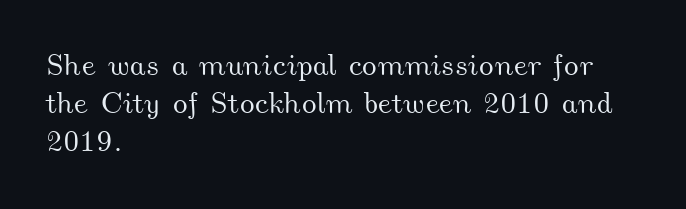
Varying glyph widths throughout — classic text-font behaviour. Vertical spacing — default. Nobody drew a line under any word here. Observe the ordinary spacing: letters are neighbours, not strangers.
